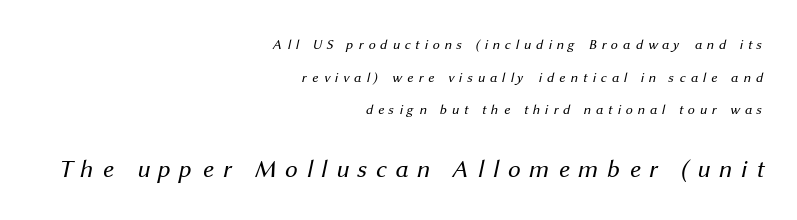
Q: Is the text bold? A: No.
Q: Is the text underlined? A: No.
Q: How is the paragraph aligned? A: Right-aligned.
Q: Is the spacing between letters normal or unusually wide? A: Unusually wide.
Q: Is the spacing between lines tight, normal or loose? A: Loose.
Q: Which block of text is set in a larger size, the first (top) or the second (bottom)? A: The second (bottom) one.
